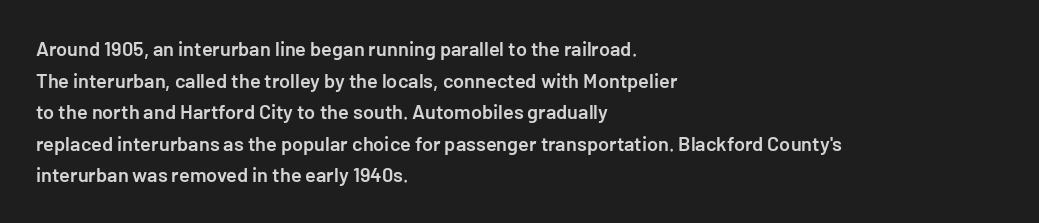
{"italic": "no", "bold": "semi", "underline": "no", "align": "left", "line_spacing": "normal", "line_spacing_ratio": 1.58, "letter_spacing": "normal", "letter_spacing_em": 0.0, "glyph_px": 20}
